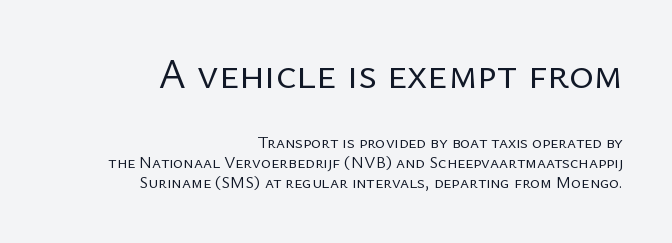
Quick note: not italic, upright. The passage shown is typed in a proportional face where columns would drift. This rendering leaves character spacing at its baseline value. Bare-footed words on every line. A typesetter would label this face a sans.
